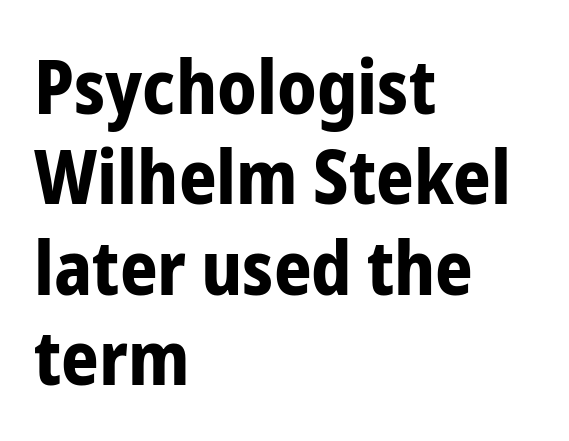
{"serif": "no", "italic": "no", "bold": "yes", "weight": "bold", "width": "condensed", "stroke_contrast": "low", "x_height": "medium", "monospaced": "no", "underline": "no", "align": "left", "line_spacing_ratio": 1.22, "letter_spacing": "normal", "letter_spacing_em": 0.0, "glyph_px": 74}
